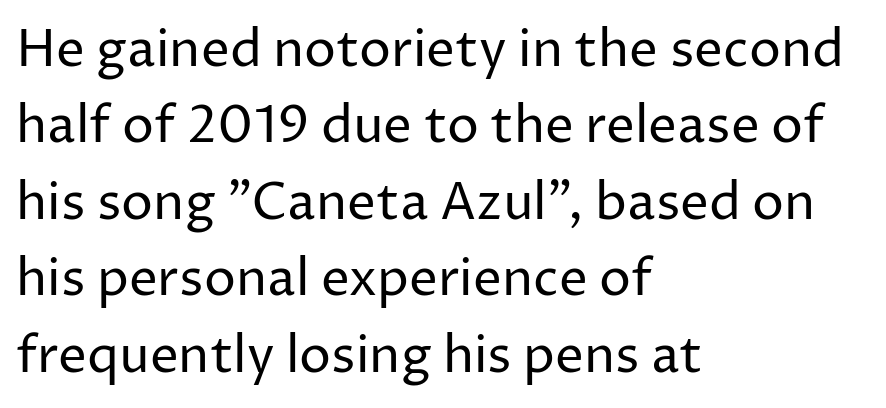
The image shows 51 px regular-weight sans-serif type, upright; set left-aligned, normal line spacing (1.5x), normal letter spacing, not underlined; low stroke contrast and a medium x-height.
